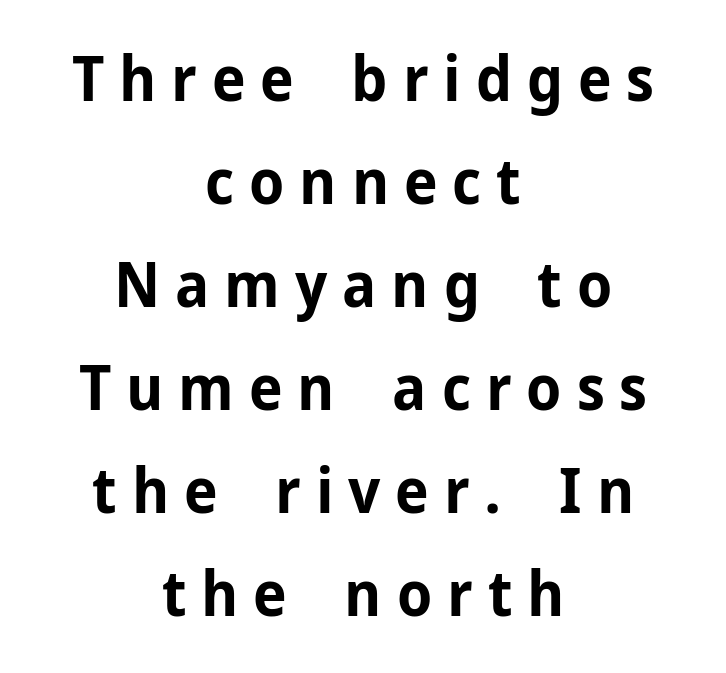
Heft: maximum for text — a bold. Leading matches the norm, producing a regular column. Neither beginnings nor endings align; midpoints do. I'd call this a sans setting — the letters go barefoot. The specimen omits any rule beneath the text block's lines. When letters stand straight like this, we call the style roman or upright.
